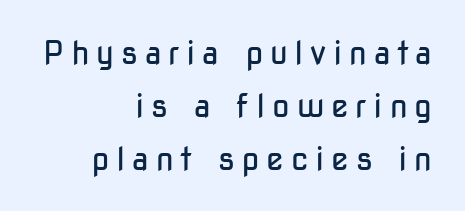
{"serif": "no", "italic": "no", "bold": "no", "weight": "regular", "width": "condensed", "stroke_contrast": "low", "x_height": "medium", "monospaced": "no", "underline": "no", "align": "right", "line_spacing": "normal", "line_spacing_ratio": 1.65, "letter_spacing": "wide", "letter_spacing_em": 0.21, "glyph_px": 32}
